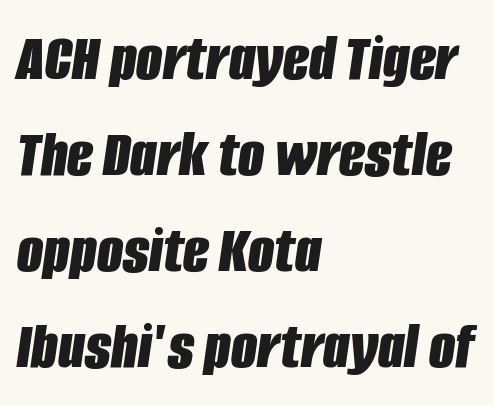
Q: Is the text bold? A: Yes.
Q: Is the text italic (slanted)? A: Yes, it leans right by about 8 degrees.
Q: Is the text underlined? A: No.
Q: How is the paragraph aligned? A: Left-aligned.
Q: Is the spacing between letters normal or unusually wide? A: Normal.
Q: Is the spacing between lines tight, normal or loose? A: Normal.
Q: Width (condensed, normal, or wide)? A: Condensed.
Q: Stroke contrast? A: Low.
Q: x-height? A: Large.
Q: Monospaced? A: No.
